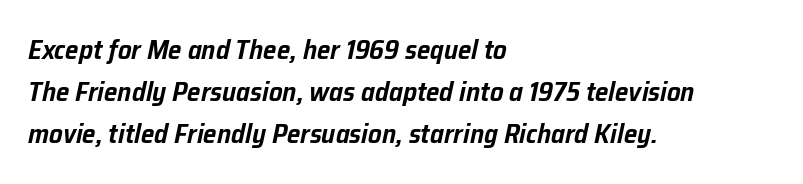
Line spacing here is normal. Type without underlining. There's an unmistakable incline to the writing here. There is no visible air inserted between adjacent glyphs. The rag falls on the right side of this text block.
